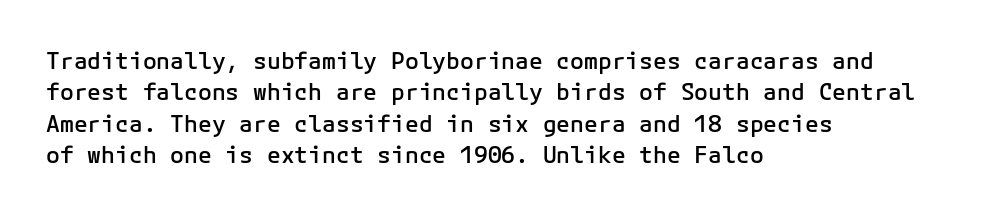
Q: Is the text bold? A: Semi-bold.
Q: Is the text italic (slanted)? A: No, it is upright.
Q: Is the text underlined? A: No.
Q: How is the paragraph aligned? A: Left-aligned.
Q: Is the spacing between letters normal or unusually wide? A: Normal.
Q: Is the spacing between lines tight, normal or loose? A: Normal.
